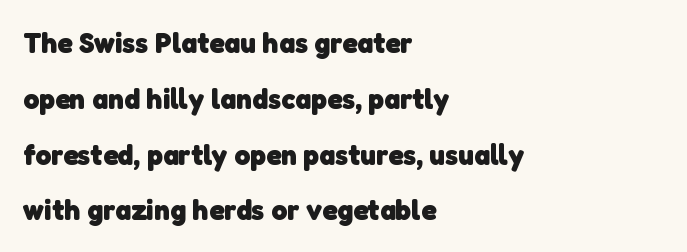
Typographic density is high because the face is bold. The tracking reads as untouched default to a designer's eye. These lines are rendered in a variable-pitch font. The glyphs in this specimen are sans serif. Any mark beneath the type? The region is blank. In CSS terms this would be text-align: left.
